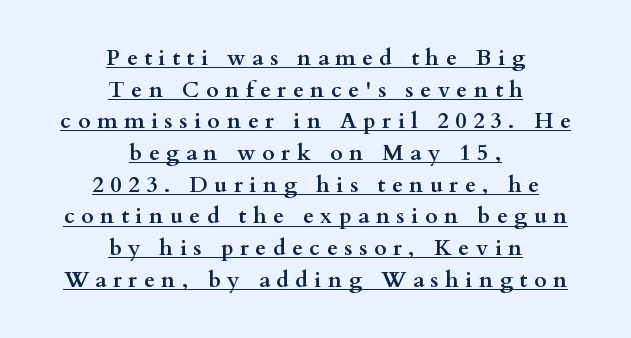
Heft: maximum for text — a bold. Short and long lines alike share a common midpoint. In terms of letterspacing, this is a distinctly airy, spread setting. Italic? Not at all — the glyphs are vertical. The face used here appears with an underline applied.
